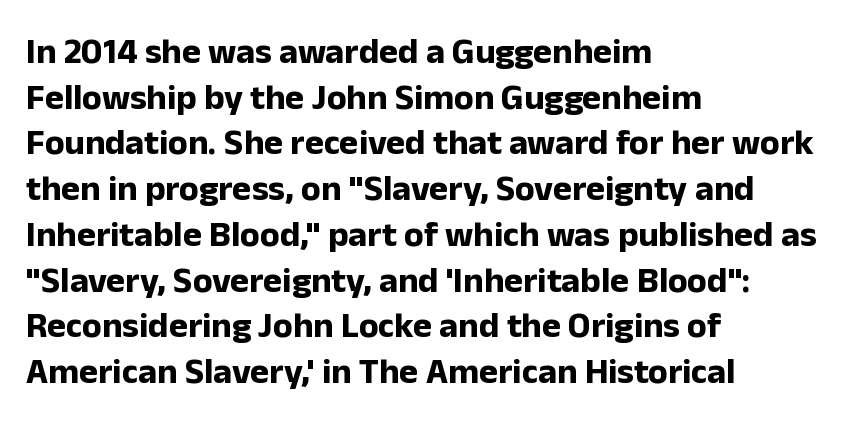
Q: Is the text bold? A: Yes.
Q: Is the text italic (slanted)? A: No, it is upright.
Q: Is the typeface a serif or a sans-serif typeface? A: Sans-serif.
Q: Is the text underlined? A: No.
Q: How is the paragraph aligned? A: Left-aligned.
Q: Is the spacing between letters normal or unusually wide? A: Normal.
Q: Is the spacing between lines tight, normal or loose? A: Normal.
Q: Width (condensed, normal, or wide)? A: Normal.
Q: Stroke contrast? A: Low.
Q: x-height? A: Medium.
Q: Monospaced? A: No.
